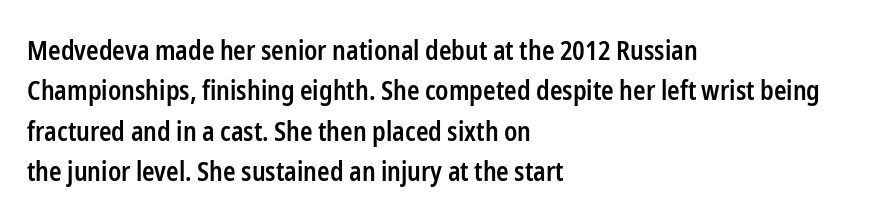
{"italic": "no", "bold": "semi", "underline": "no", "align": "left", "line_spacing": "normal", "line_spacing_ratio": 1.55, "letter_spacing": "normal", "letter_spacing_em": 0.0, "glyph_px": 26}
